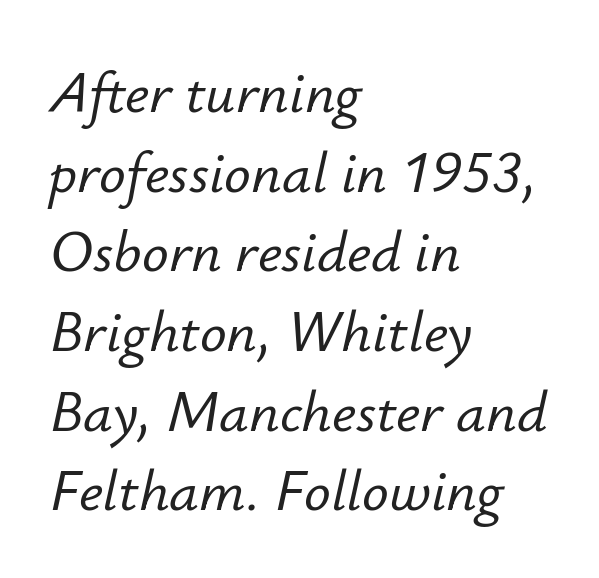
Beneath every word, the page is bare. Line spacing here is normal. This sample is left-justified, so line endings fall wherever the words run out. Observe the lean: these are italic letterforms. The rendering uses natural spacing where letterforms have individual widths. The passage shown has conventional tracking throughout.
